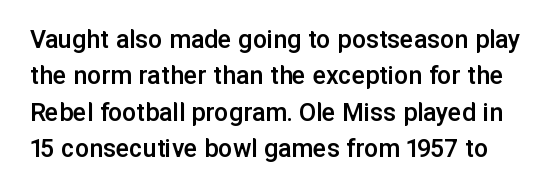
Q: Is the text bold? A: Semi-bold.
Q: Is the text italic (slanted)? A: No, it is upright.
Q: Is the typeface a serif or a sans-serif typeface? A: Sans-serif.
Q: Is the text underlined? A: No.
Q: Is the spacing between letters normal or unusually wide? A: Normal.
Q: Is the spacing between lines tight, normal or loose? A: Normal.
Q: Width (condensed, normal, or wide)? A: Normal.
Q: Stroke contrast? A: Low.
Q: x-height? A: Medium.
Q: Monospaced? A: No.
